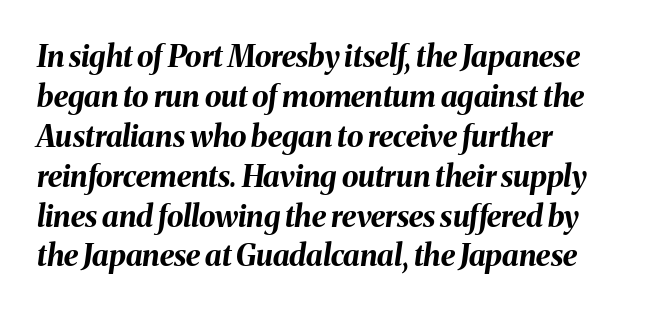
Q: Is the text bold? A: Yes.
Q: Is the text italic (slanted)? A: Yes, it leans right by about 8 degrees.
Q: Is the text underlined? A: No.
Q: How is the paragraph aligned? A: Left-aligned.
Q: Is the spacing between letters normal or unusually wide? A: Normal.
Q: Is the spacing between lines tight, normal or loose? A: Normal.
Q: Width (condensed, normal, or wide)? A: Normal.
Q: Stroke contrast? A: Medium.
Q: x-height? A: Medium.
Q: Monospaced? A: No.
